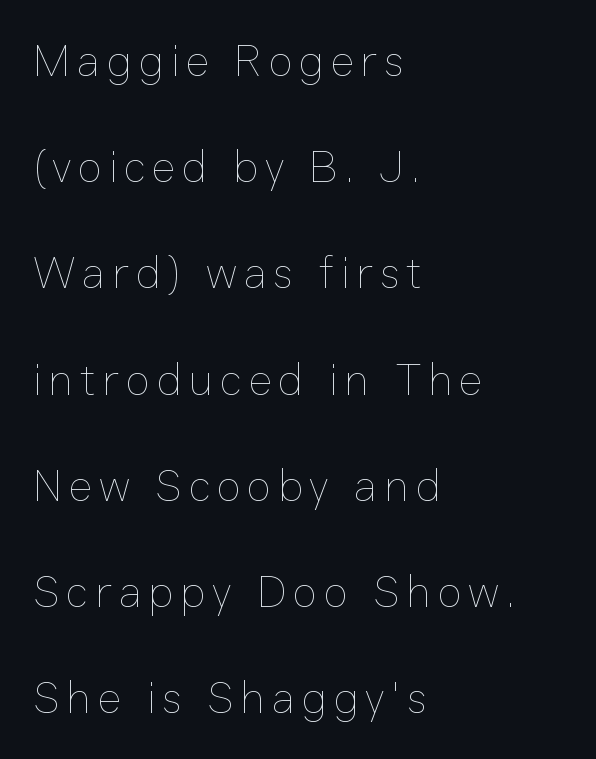
This sample trades compactness for vertical openness between lines. Words float on clear page, feet unadorned. The ragged edge is on the right, which tells us the setting is flush left. Is the stroke heavy? The answer is a plain regular-or-lighter. A typesetter would call this proportional, since set widths differ per character.
